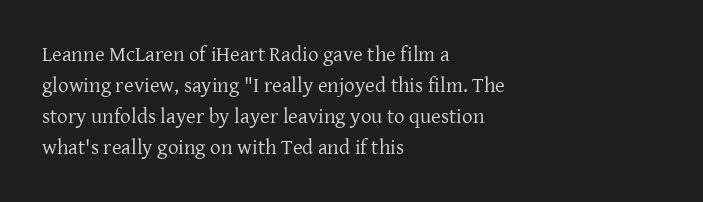
The image shows 21 px text type, upright; set left-aligned, normal line spacing (1.47x), normal letter spacing, not underlined.
